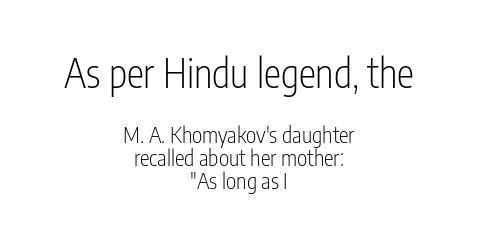
{"serif": "no", "italic": "no", "bold": "no", "weight": "light", "width": "condensed", "stroke_contrast": "low", "x_height": "medium", "monospaced": "no", "underline": "no", "align": "center", "line_spacing": "tight", "line_spacing_ratio": 1.06, "letter_spacing": "normal", "letter_spacing_em": 0.0, "larger_block": "first", "size_ratio": 1.77, "glyph_px": 39}
